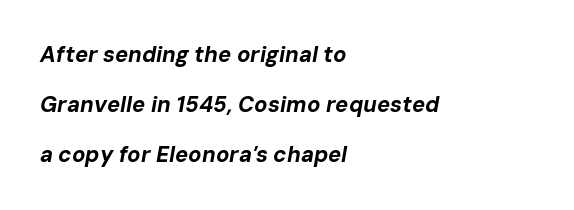
{"italic": "yes", "lean": "right", "slant_degrees": 10, "bold": "yes", "underline": "no", "align": "left", "line_spacing": "loose", "line_spacing_ratio": 2.28, "letter_spacing": "normal", "letter_spacing_em": 0.0, "glyph_px": 22}
